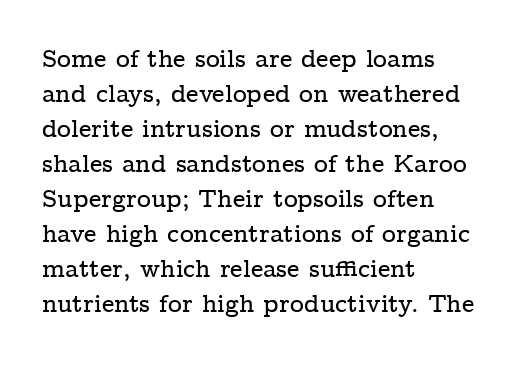
Style check: upright. The designer left line spacing at the default. Casual observation: everything's shoved over to the left. Tracking here is standard; glyphs follow each other at the usual distance. The foot of each line stays bare and open.
